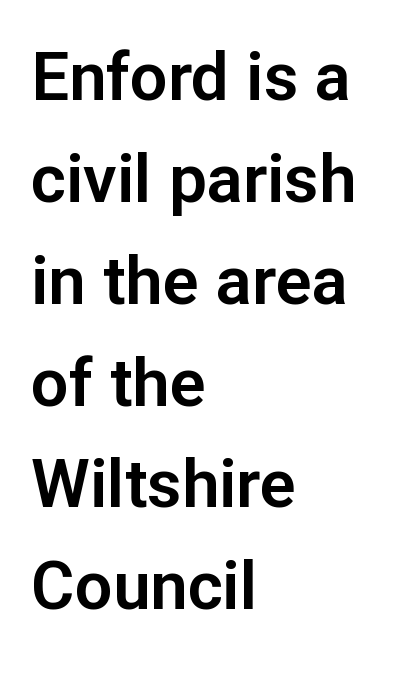
Classification — sans serif. Inter-character spacing is left at the font's built-in metrics. Proportional: the letters do not fall into vertical columns. Designer's note — italics off, roman on. Line spacing here is normal. This rendering uses left alignment, leaving the right contour irregular.
